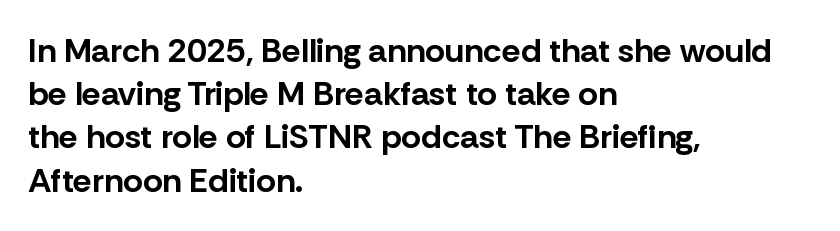
Q: Is the text bold? A: Yes.
Q: Is the text italic (slanted)? A: No, it is upright.
Q: Is the typeface a serif or a sans-serif typeface? A: Sans-serif.
Q: Is the text underlined? A: No.
Q: How is the paragraph aligned? A: Left-aligned.
Q: Is the spacing between letters normal or unusually wide? A: Normal.
Q: Is the spacing between lines tight, normal or loose? A: Normal.
Q: Width (condensed, normal, or wide)? A: Normal.
Q: Stroke contrast? A: Low.
Q: x-height? A: Medium.
Q: Monospaced? A: No.
